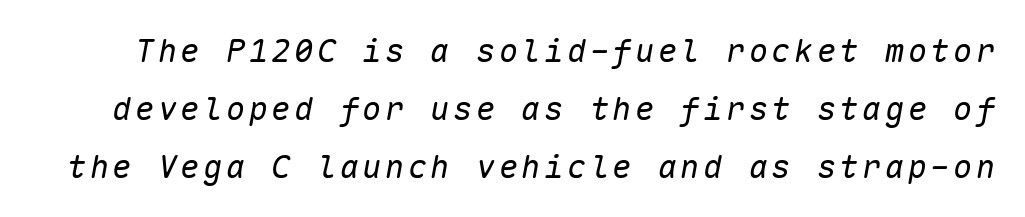
Q: Is the text bold? A: No.
Q: Is the text italic (slanted)? A: Yes, it leans right by about 10 degrees.
Q: Is the text underlined? A: No.
Q: Width (condensed, normal, or wide)? A: Normal.
Q: Stroke contrast? A: Low.
Q: x-height? A: Medium.
Q: Monospaced? A: Yes.
